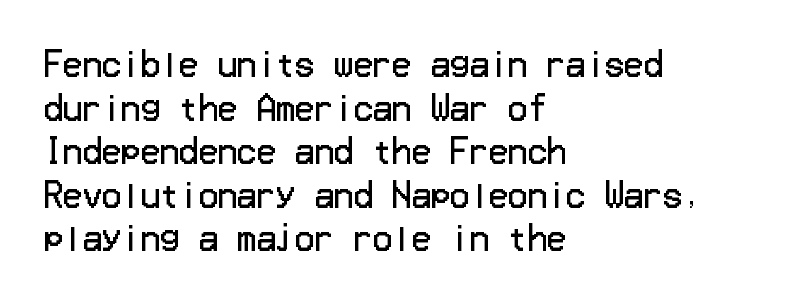
The image shows 32 px regular-weight sans-serif type, upright; set left-aligned, normal line spacing (1.36x), normal letter spacing, not underlined; low stroke contrast and a medium x-height.
